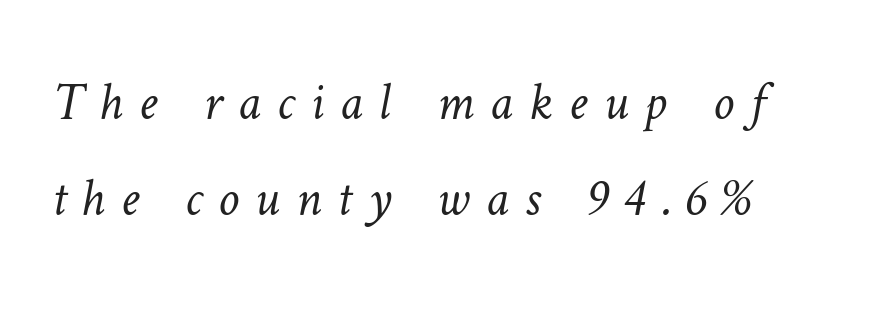
{"bold": "no", "weight": "light", "width": "normal", "stroke_contrast": "low", "x_height": "medium", "monospaced": "no", "underline": "no", "align": "left", "line_spacing_ratio": 1.82, "letter_spacing": "wide", "letter_spacing_em": 0.3, "glyph_px": 53}
